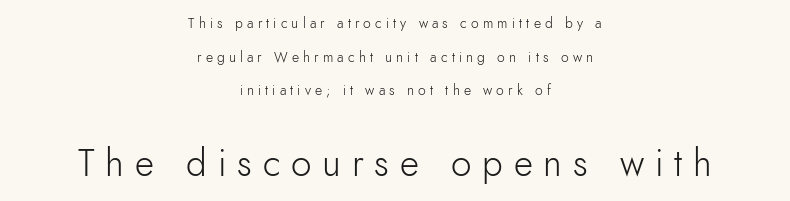
It's the straight-up-and-down kind of type. Nothing sits at the stroke ends, so this counts as sans-serif. A quiet, ordinary-to-light weight characterises the typeface. Is the letter spacing exaggerated? Yes — the characters are pushed far apart. The designer dialed line spacing up above the default. Note the varied advance widths — an 'i' is clearly narrower than an 'm'.
